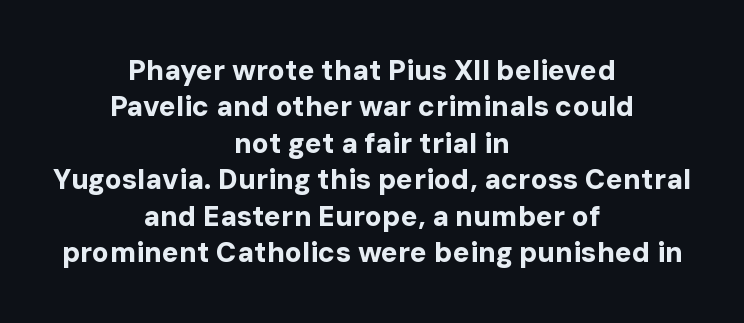
Q: Is the text bold? A: Yes.
Q: Is the text italic (slanted)? A: No, it is upright.
Q: Is the typeface a serif or a sans-serif typeface? A: Sans-serif.
Q: Is the text underlined? A: No.
Q: How is the paragraph aligned? A: Centered.
Q: Is the spacing between letters normal or unusually wide? A: Normal.
Q: Is the spacing between lines tight, normal or loose? A: Normal.
Q: Width (condensed, normal, or wide)? A: Normal.
Q: Stroke contrast? A: Low.
Q: x-height? A: Medium.
Q: Monospaced? A: No.
